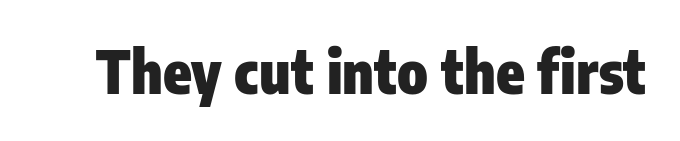
The image shows 58 px heavy, condensed sans-serif type, upright; set normal letter spacing, not underlined; low stroke contrast and a medium x-height.
